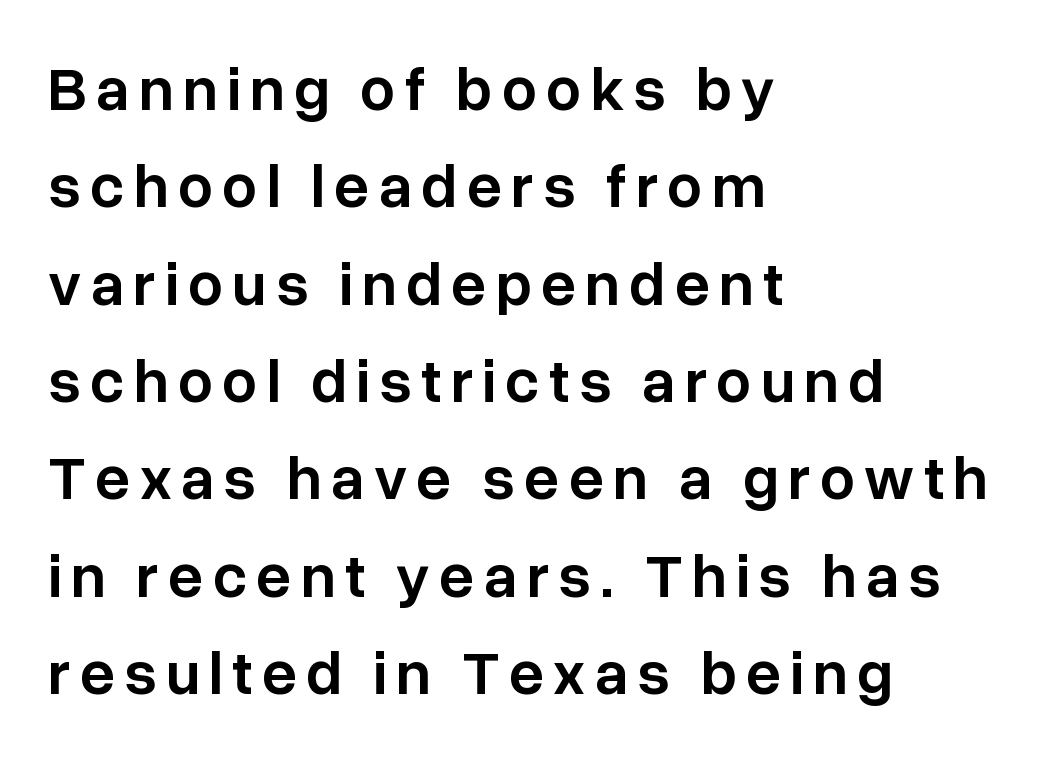
A student would call this left alignment; a typographer would say flush left, rag right. Unmarked baselines from the first word to the last. The sample has been set in demibold, a notch under bold. Do the characters align in a grid? No, the font is proportional.
